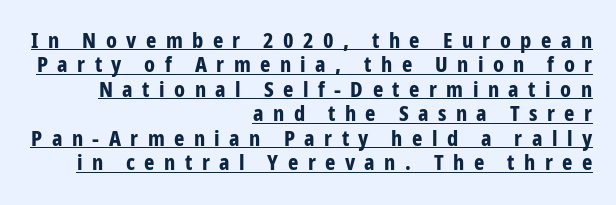
Q: Is the text bold? A: Yes.
Q: Is the text italic (slanted)? A: No, it is upright.
Q: Is the text underlined? A: Yes.
Q: How is the paragraph aligned? A: Right-aligned.
Q: Is the spacing between letters normal or unusually wide? A: Unusually wide.
Q: Is the spacing between lines tight, normal or loose? A: Tight.
